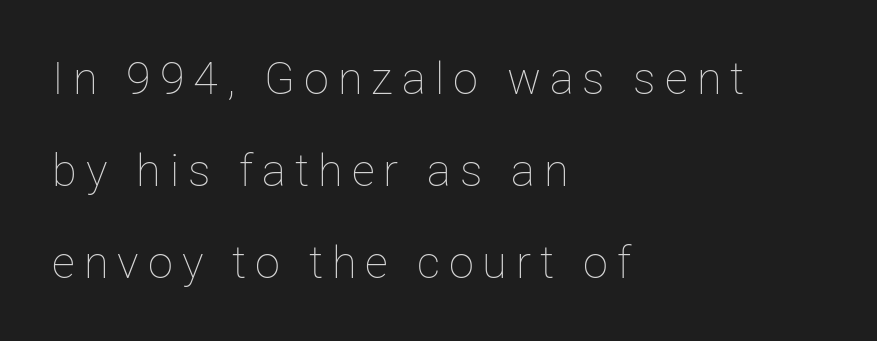
{"italic": "no", "bold": "no", "weight": "thin", "width": "normal", "stroke_contrast": "low", "x_height": "medium", "monospaced": "no", "underline": "no", "align": "left", "line_spacing": "loose", "line_spacing_ratio": 2.04, "letter_spacing": "wide", "letter_spacing_em": 0.2, "glyph_px": 45}
